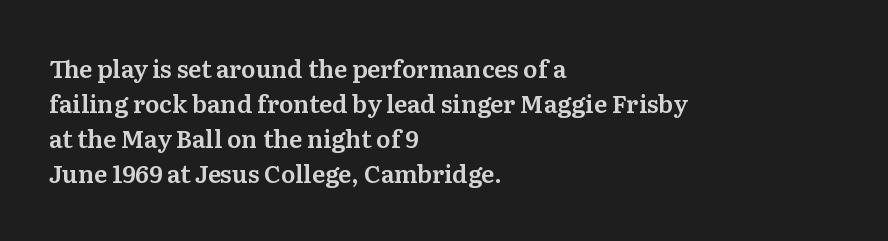
{"italic": "no", "underline": "no", "align": "left", "line_spacing": "normal", "line_spacing_ratio": 1.46, "letter_spacing": "normal", "letter_spacing_em": 0.0, "glyph_px": 24}
